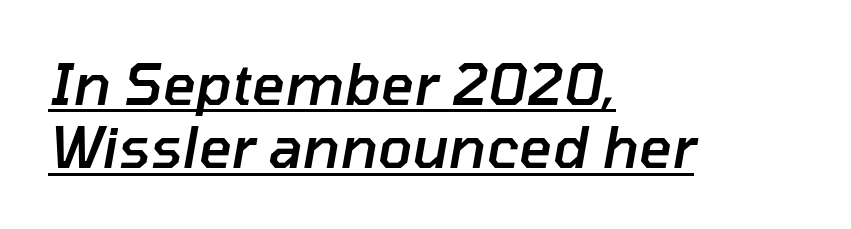
The specimen reads as italic at a glance. Baseline-to-baseline distance is barely more than the letter height. Does the copy run flush right? No — it runs flush left. Semibold letterforms, between regular and bold. The rendered words wear a rule along their underside. The passage shown is typed in a proportional face where columns would drift.
